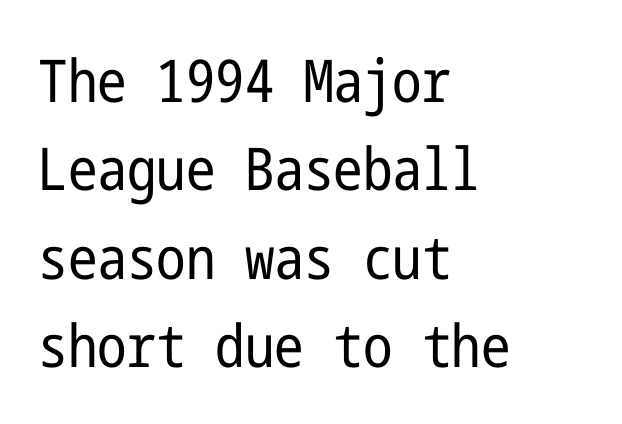
Q: Is the text bold? A: No.
Q: Is the text italic (slanted)? A: No, it is upright.
Q: Is the typeface a serif or a sans-serif typeface? A: Sans-serif.
Q: Is the text underlined? A: No.
Q: How is the paragraph aligned? A: Left-aligned.
Q: Is the spacing between letters normal or unusually wide? A: Normal.
Q: Is the spacing between lines tight, normal or loose? A: Normal.
Q: Width (condensed, normal, or wide)? A: Condensed.
Q: Stroke contrast? A: Low.
Q: x-height? A: Medium.
